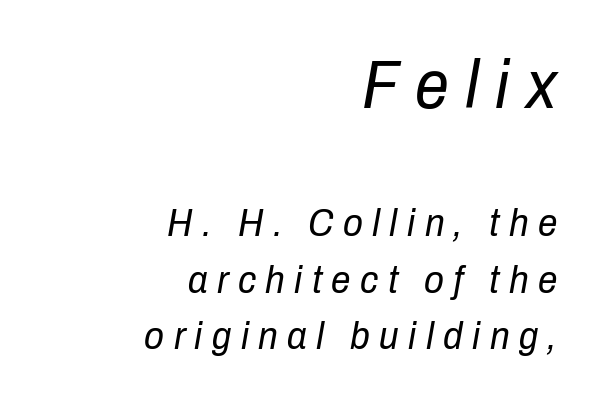
The image shows 68 px regular-weight, condensed type, italic (leaning right); set right-aligned, normal line spacing (1.45x), unusually wide letter spacing (+0.24 em), not underlined; the first (top) block is 1.74x larger; low stroke contrast and a medium x-height.
